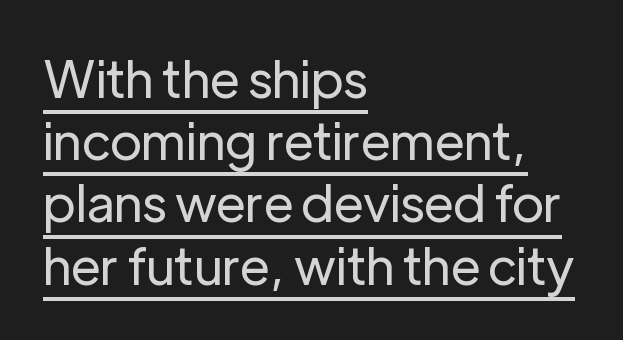
Q: Is the text bold? A: No.
Q: Is the text italic (slanted)? A: No, it is upright.
Q: Is the typeface a serif or a sans-serif typeface? A: Sans-serif.
Q: Is the text underlined? A: Yes.
Q: How is the paragraph aligned? A: Left-aligned.
Q: Is the spacing between letters normal or unusually wide? A: Normal.
Q: Width (condensed, normal, or wide)? A: Normal.
Q: Stroke contrast? A: Low.
Q: x-height? A: Medium.
Q: Monospaced? A: No.
